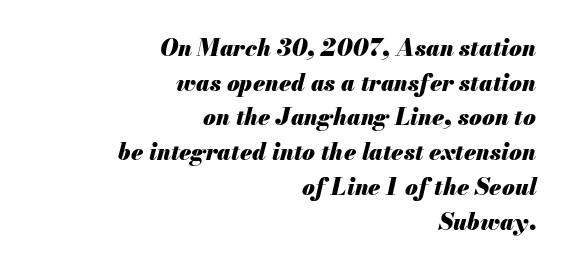
The image shows 23 px bold type, italic (leaning right); set right-aligned, normal line spacing (1.51x), normal letter spacing, not underlined.
